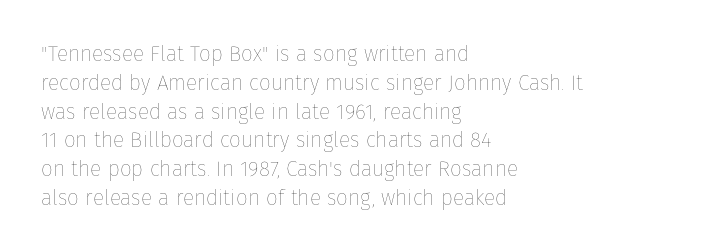
Q: Is the text bold? A: No.
Q: Is the text italic (slanted)? A: No, it is upright.
Q: Is the text underlined? A: No.
Q: How is the paragraph aligned? A: Left-aligned.
Q: Is the spacing between letters normal or unusually wide? A: Normal.
Q: Is the spacing between lines tight, normal or loose? A: Normal.
